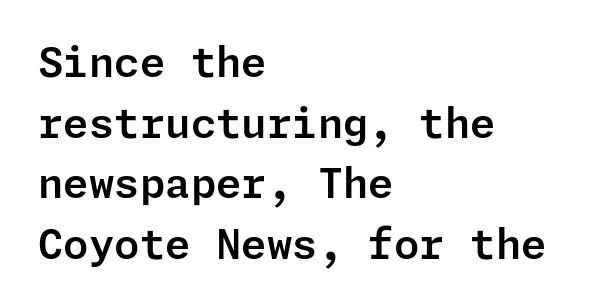
Q: Is the text italic (slanted)? A: No, it is upright.
Q: Is the typeface a serif or a sans-serif typeface? A: Sans-serif.
Q: Is the text underlined? A: No.
Q: How is the paragraph aligned? A: Left-aligned.
Q: Is the spacing between letters normal or unusually wide? A: Normal.
Q: Is the spacing between lines tight, normal or loose? A: Normal.
Q: Width (condensed, normal, or wide)? A: Normal.
Q: Stroke contrast? A: Low.
Q: x-height? A: Medium.
